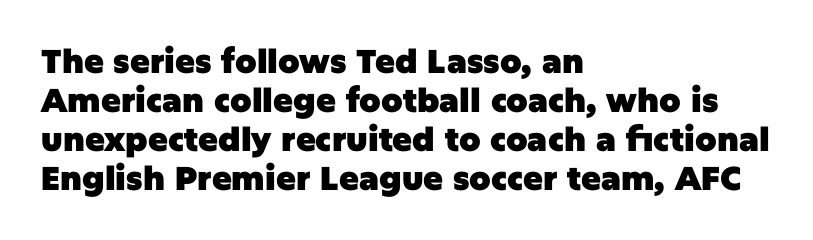
Type style note: lacks serifs. Is this a fixed-width face? No — the glyphs have proportional, varying widths. The compositor pushed each line to the left boundary. The horizontal fit of the characters is conventional and even. Each glyph is drawn with heavy, bold strokes. If you drew a line through each stem, it would be perfectly vertical.
